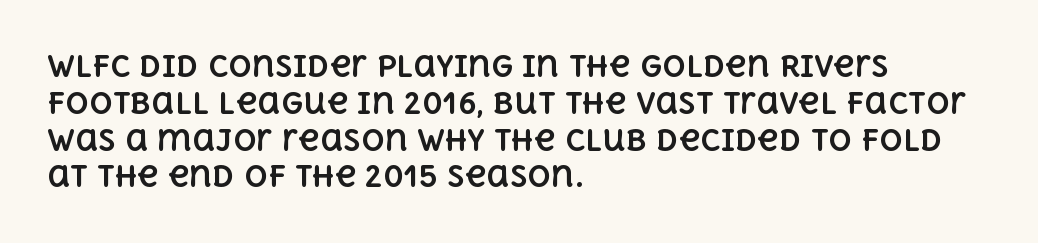
The axis of the letterforms is exactly vertical. Each letter keeps its own natural width here, so spacing adapts to shape. Which margin do the lines hug? The left one — the right edge is uneven. If you measured baseline to baseline, you'd find a middling distance.
